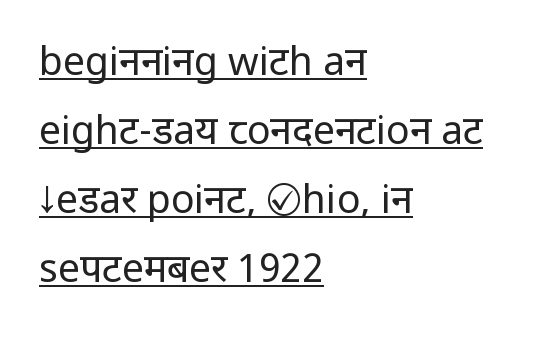
{"serif": "no", "italic": "no", "bold": "no", "weight": "regular", "width": "condensed", "stroke_contrast": "low", "underline": "yes", "align": "left", "line_spacing_ratio": 1.77, "letter_spacing": "normal", "letter_spacing_em": 0.0, "glyph_px": 39}
